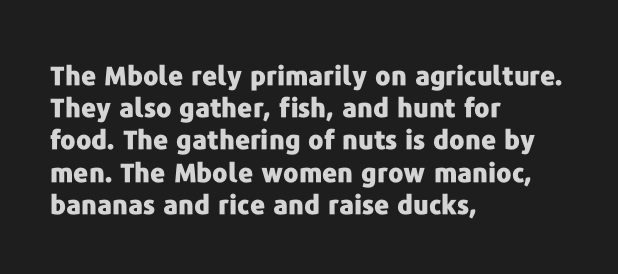
The image shows 26 px bold type, upright; set left-aligned, line spacing 1.24x, normal letter spacing, not underlined.
